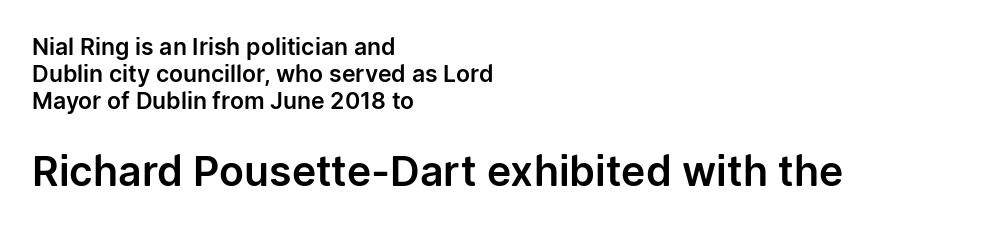
Q: Is the text italic (slanted)? A: No, it is upright.
Q: Is the typeface a serif or a sans-serif typeface? A: Sans-serif.
Q: Is the text underlined? A: No.
Q: How is the paragraph aligned? A: Left-aligned.
Q: Is the spacing between letters normal or unusually wide? A: Normal.
Q: Which block of text is set in a larger size, the first (top) or the second (bottom)? A: The second (bottom) one.
Q: Width (condensed, normal, or wide)? A: Normal.
Q: Stroke contrast? A: Low.
Q: x-height? A: Medium.
Q: Monospaced? A: No.
